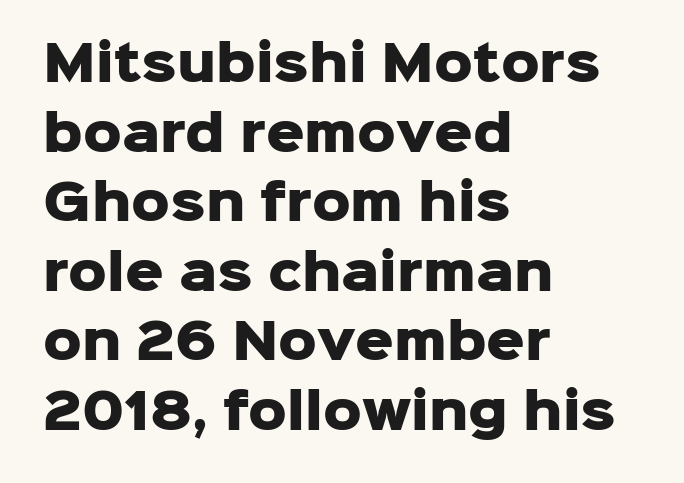
Ascenders rise straight up at ninety degrees. Horizontal bands of white between lines are of average thickness. Summary of weight: heavy, a full bold. You could not count columns in this text — the font is proportionally spaced.
